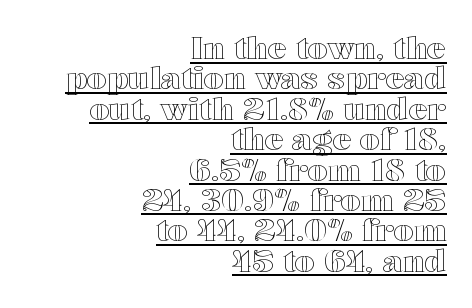
The image shows 31 px wide type, upright; set right-aligned, tight line spacing (0.98x), normal letter spacing, underlined; a medium x-height.
